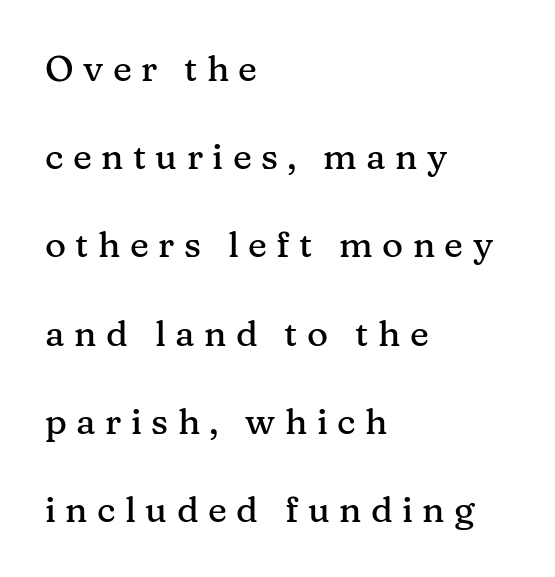
The passage shown has open, widely tracked lettering throughout. Any mark beneath the type? The region is blank. If you measured baseline to baseline, you'd find a long distance. Think of a printed novel: that variable character pitch is what you see here.
